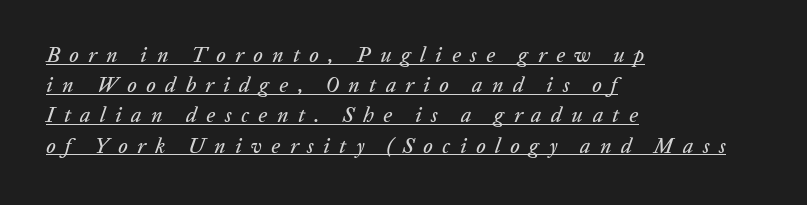
{"italic": "yes", "lean": "right", "slant_degrees": 20, "underline": "yes", "align": "left", "line_spacing": "normal", "line_spacing_ratio": 1.44, "letter_spacing": "wide", "letter_spacing_em": 0.45, "glyph_px": 21}
